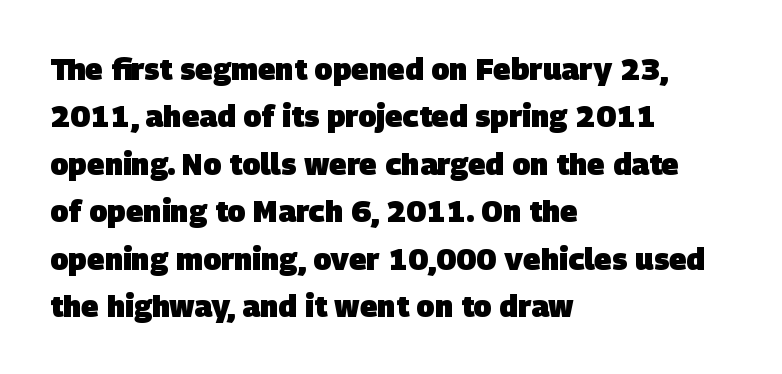
Q: Is the text bold? A: Yes.
Q: Is the typeface a serif or a sans-serif typeface? A: Sans-serif.
Q: Is the text underlined? A: No.
Q: How is the paragraph aligned? A: Left-aligned.
Q: Is the spacing between letters normal or unusually wide? A: Normal.
Q: Is the spacing between lines tight, normal or loose? A: Normal.
Q: Width (condensed, normal, or wide)? A: Normal.
Q: Stroke contrast? A: Low.
Q: x-height? A: Large.
Q: Monospaced? A: No.
